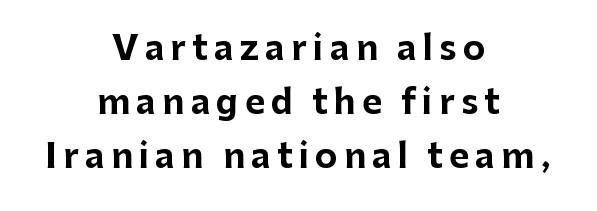
Q: Is the text bold? A: Yes.
Q: Is the text italic (slanted)? A: No, it is upright.
Q: Is the typeface a serif or a sans-serif typeface? A: Sans-serif.
Q: Is the text underlined? A: No.
Q: How is the paragraph aligned? A: Centered.
Q: Is the spacing between lines tight, normal or loose? A: Normal.
Q: Width (condensed, normal, or wide)? A: Normal.
Q: Stroke contrast? A: Low.
Q: x-height? A: Medium.
Q: Monospaced? A: No.
